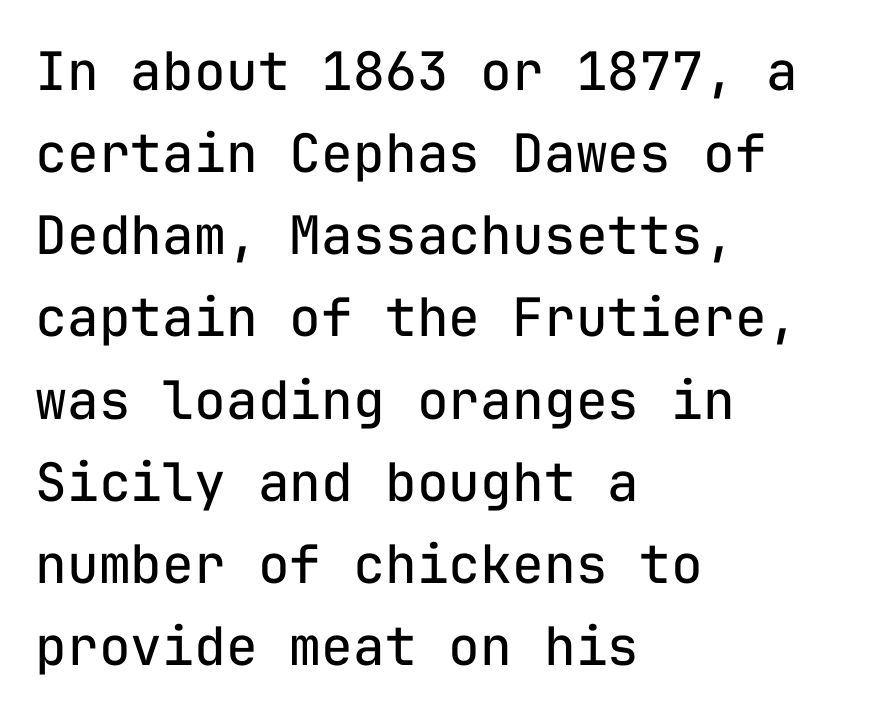
Q: Is the text bold? A: No.
Q: Is the text italic (slanted)? A: No, it is upright.
Q: Is the typeface a serif or a sans-serif typeface? A: Sans-serif.
Q: Is the text underlined? A: No.
Q: How is the paragraph aligned? A: Left-aligned.
Q: Is the spacing between letters normal or unusually wide? A: Normal.
Q: Is the spacing between lines tight, normal or loose? A: Normal.
Q: Width (condensed, normal, or wide)? A: Normal.
Q: Stroke contrast? A: Low.
Q: x-height? A: Medium.
Q: Monospaced? A: Yes.
